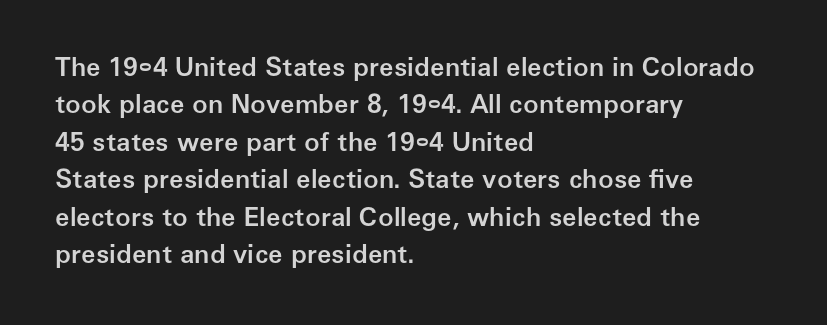
{"italic": "no", "bold": "semi", "underline": "no", "align": "left", "line_spacing": "normal", "line_spacing_ratio": 1.44, "letter_spacing": "normal", "letter_spacing_em": 0.0, "glyph_px": 26}
